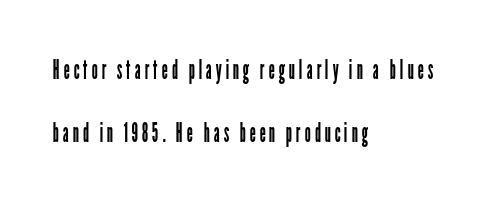
Beneath every word, the page is bare. Layout note: lines flush left. This is roman type, the default non-slanted kind. The passage shown stacks its lines with a broad gap. The letters look calm and open, with moderate or lighter stems.
